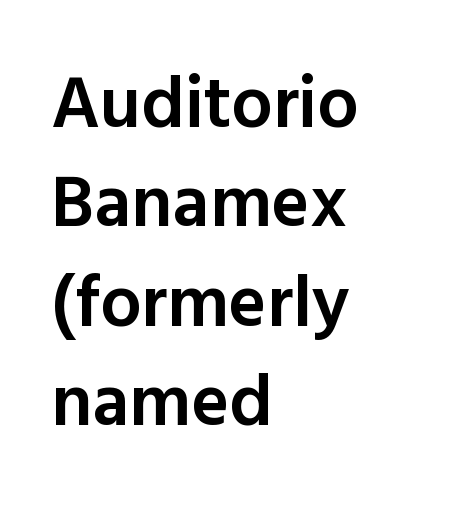
Q: Is the text bold? A: Semi-bold.
Q: Is the text italic (slanted)? A: No, it is upright.
Q: Is the typeface a serif or a sans-serif typeface? A: Sans-serif.
Q: Is the text underlined? A: No.
Q: How is the paragraph aligned? A: Left-aligned.
Q: Is the spacing between letters normal or unusually wide? A: Normal.
Q: Is the spacing between lines tight, normal or loose? A: Normal.
Q: Width (condensed, normal, or wide)? A: Normal.
Q: x-height? A: Medium.
Q: Monospaced? A: No.
